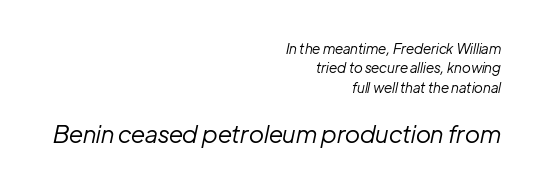
{"italic": "yes", "lean": "right", "slant_degrees": 12, "bold": "no", "underline": "no", "align": "right", "line_spacing": "normal", "line_spacing_ratio": 1.39, "letter_spacing": "normal", "letter_spacing_em": 0.0, "larger_block": "second", "size_ratio": 1.71, "glyph_px": 24}
